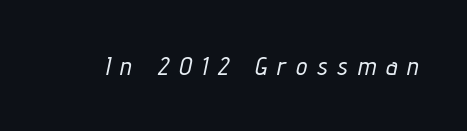
The image shows 25 px text type, italic (leaning right); set unusually wide letter spacing (+0.4 em), not underlined.
